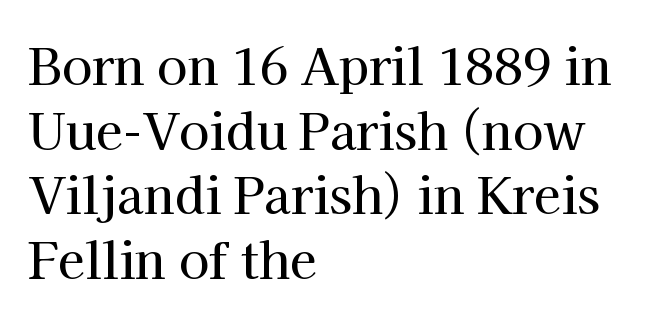
The image shows 49 px serif type, upright; set left-aligned, normal line spacing (1.32x), normal letter spacing, not underlined; high stroke contrast and a medium x-height.
